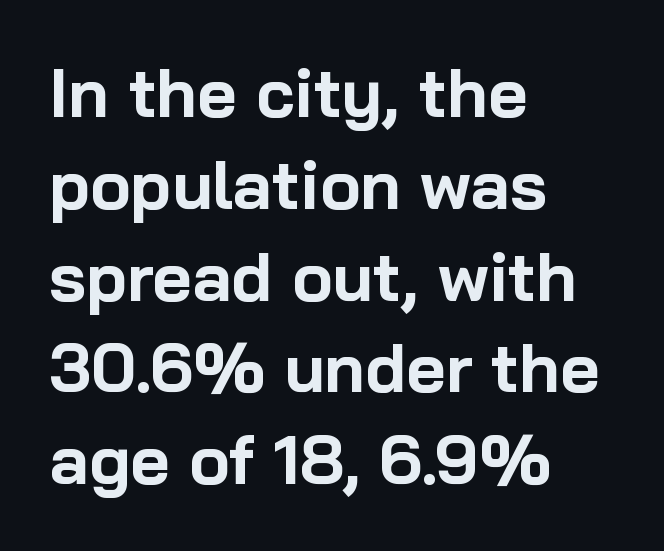
Q: Is the text bold? A: Yes.
Q: Is the text italic (slanted)? A: No, it is upright.
Q: Is the typeface a serif or a sans-serif typeface? A: Sans-serif.
Q: Is the text underlined? A: No.
Q: How is the paragraph aligned? A: Left-aligned.
Q: Is the spacing between letters normal or unusually wide? A: Normal.
Q: Is the spacing between lines tight, normal or loose? A: Normal.
Q: Width (condensed, normal, or wide)? A: Normal.
Q: Stroke contrast? A: Low.
Q: x-height? A: Medium.
Q: Monospaced? A: No.
